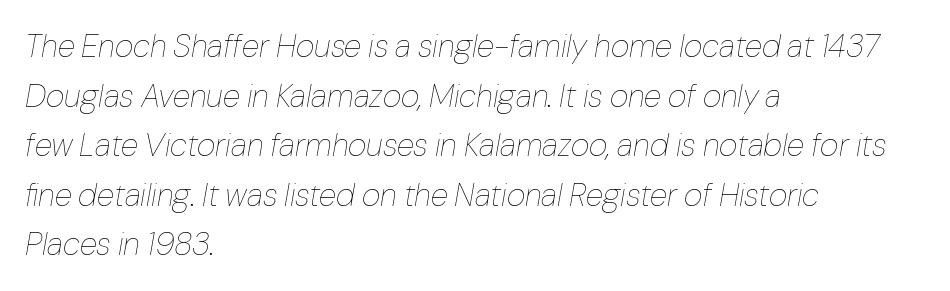
Q: Is the text bold? A: No.
Q: Is the text italic (slanted)? A: Yes, it leans right by about 10 degrees.
Q: Is the text underlined? A: No.
Q: How is the paragraph aligned? A: Left-aligned.
Q: Is the spacing between letters normal or unusually wide? A: Normal.
Q: Is the spacing between lines tight, normal or loose? A: Normal.
Q: Width (condensed, normal, or wide)? A: Normal.
Q: Stroke contrast? A: Low.
Q: x-height? A: Medium.
Q: Monospaced? A: No.
